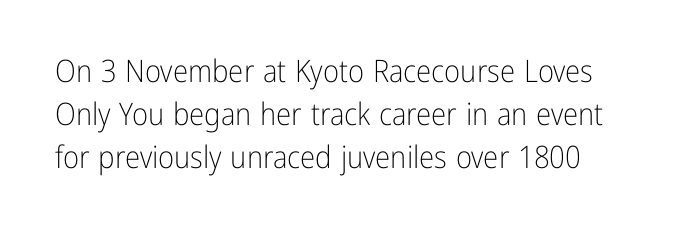
Quick note: underline off. Short note: letters normally spaced. Here the designer chose a conventional face with non-uniform glyph widths. The letters stand straight up with perfectly vertical stems.
